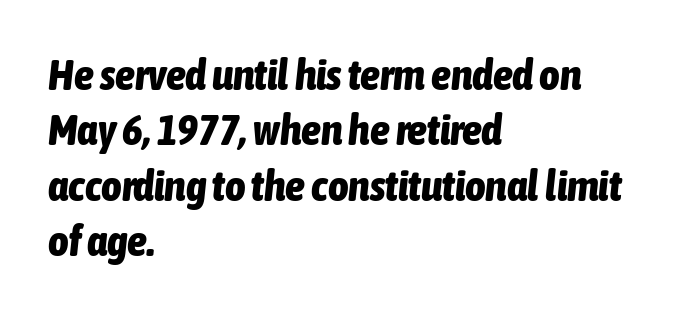
Inter-character spacing is left at the font's built-in metrics. Line spacing here is normal. The letters advance in unequal steps, a hallmark of proportional type. A bare baseline throughout the passage. A student would call this left alignment; a typographer would say flush left, rag right.
